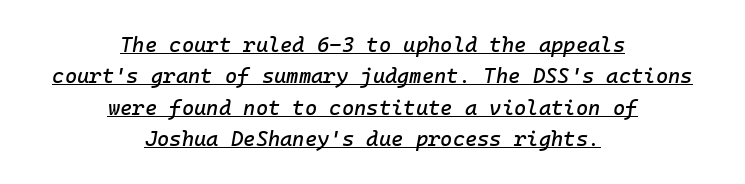
Q: Is the text italic (slanted)? A: Yes, it leans right by about 10 degrees.
Q: Is the text underlined? A: Yes.
Q: How is the paragraph aligned? A: Centered.
Q: Is the spacing between letters normal or unusually wide? A: Normal.
Q: Is the spacing between lines tight, normal or loose? A: Normal.
